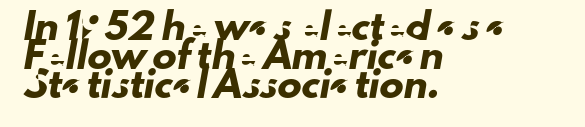
Q: Is the text underlined? A: No.
Q: How is the paragraph aligned? A: Left-aligned.
Q: Is the spacing between letters normal or unusually wide? A: Normal.
